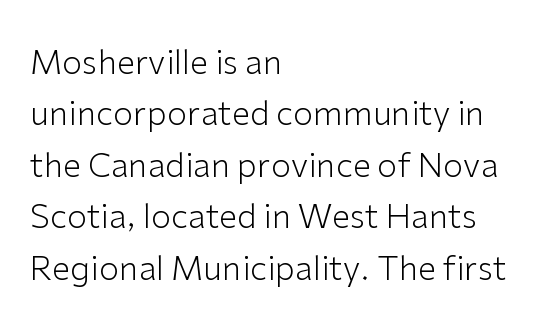
{"serif": "no", "italic": "no", "bold": "no", "weight": "light", "width": "normal", "stroke_contrast": "low", "x_height": "medium", "monospaced": "no", "underline": "no", "align": "left", "line_spacing": "normal", "line_spacing_ratio": 1.56, "letter_spacing": "normal", "letter_spacing_em": 0.0, "glyph_px": 33}
